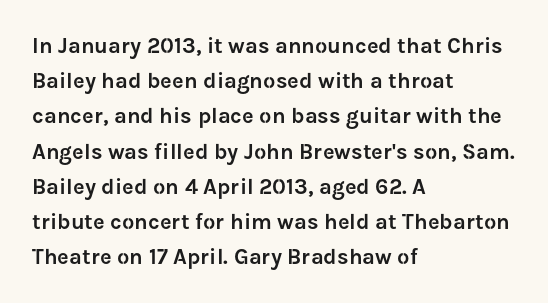
The image shows 22 px text type, upright; set left-aligned, normal line spacing (1.6x), normal letter spacing, not underlined.
